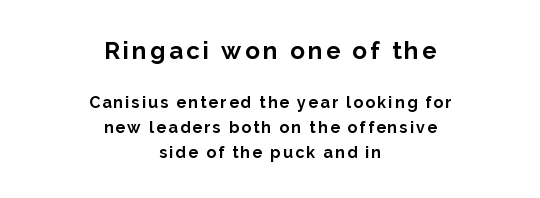
Caption: multi-line text, centered on the measure. The lettering stays uniformly vertical, giving the passage a roman look. Regarding leading, the lines here are spaced in the standard way. Look at the stroke-to-counter ratio: heavy, a bold. Between these two stacked blocks, the higher one wins on size. Bare-footed words on every line.
